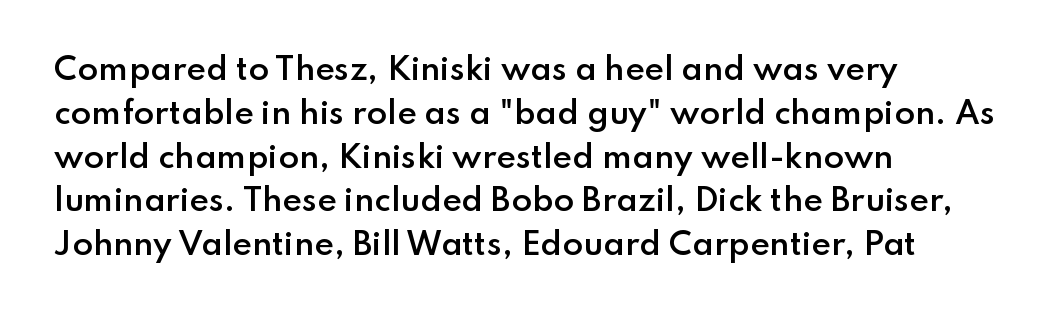
The image shows 30 px semibold sans-serif type, upright; set left-aligned, normal line spacing (1.46x), normal letter spacing, not underlined; low stroke contrast and a small x-height.
